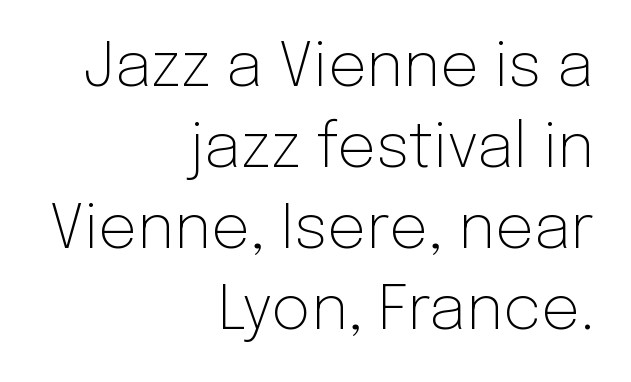
{"serif": "no", "italic": "no", "bold": "no", "weight": "light", "width": "normal", "stroke_contrast": "low", "x_height": "medium", "monospaced": "no", "underline": "no", "align": "right", "line_spacing": "normal", "line_spacing_ratio": 1.33, "letter_spacing": "normal", "letter_spacing_em": 0.0, "glyph_px": 61}
